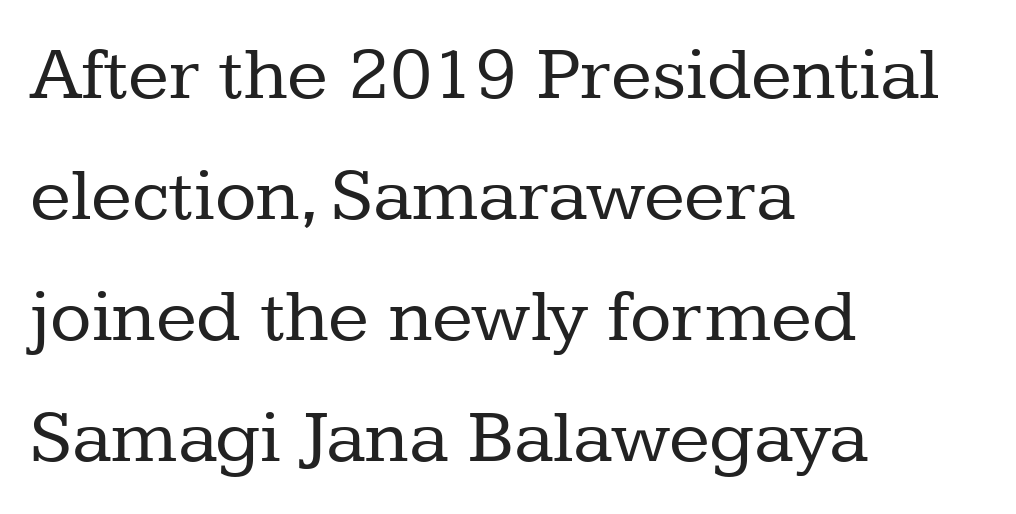
{"serif": "yes", "italic": "no", "bold": "no", "weight": "regular", "width": "normal", "stroke_contrast": "low", "x_height": "medium", "monospaced": "no", "underline": "no", "align": "left", "line_spacing": "normal", "line_spacing_ratio": 1.59, "letter_spacing": "normal", "letter_spacing_em": 0.0, "glyph_px": 76}
